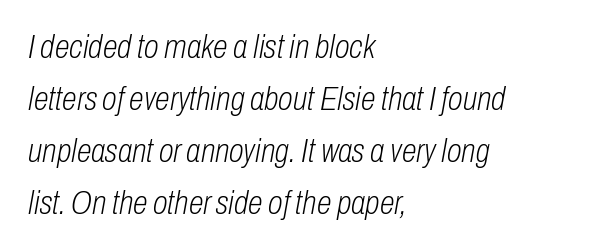
{"italic": "yes", "lean": "right", "slant_degrees": 10, "bold": "no", "weight": "light", "width": "condensed", "stroke_contrast": "low", "x_height": "medium", "monospaced": "no", "underline": "no", "align": "left", "line_spacing": "normal", "line_spacing_ratio": 1.53, "letter_spacing": "normal", "letter_spacing_em": 0.0, "glyph_px": 34}
